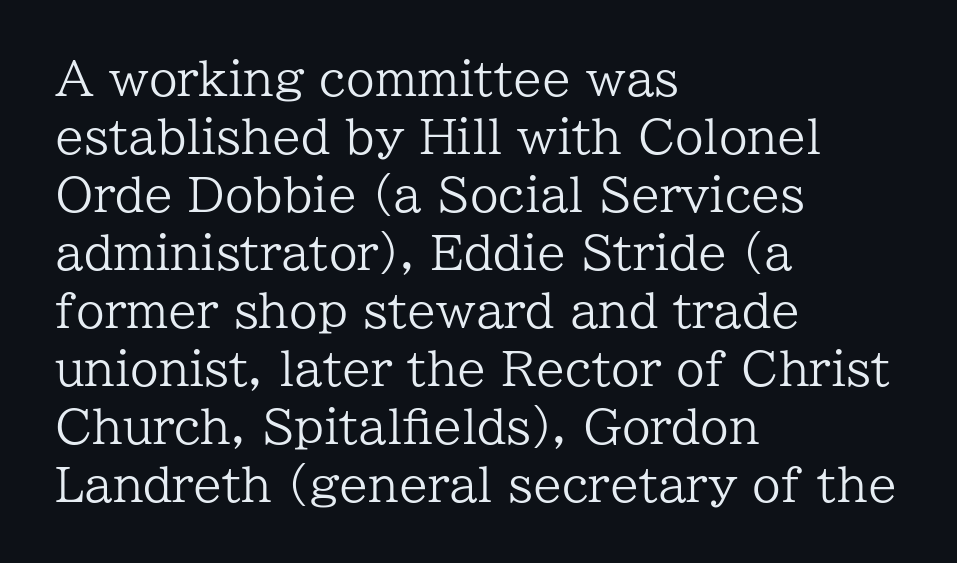
The image shows 46 px regular-weight serif type, upright; set left-aligned, normal line spacing (1.26x), normal letter spacing, not underlined; low stroke contrast and a medium x-height.
